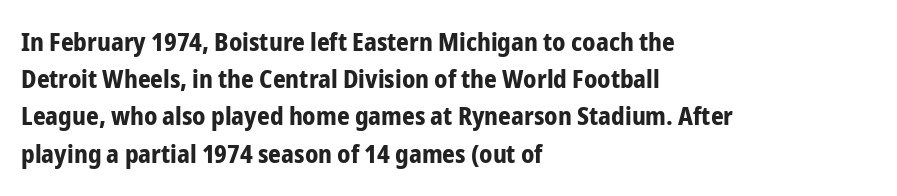
The image shows 25 px bold type, upright; set left-aligned, normal line spacing (1.49x), normal letter spacing, not underlined.
